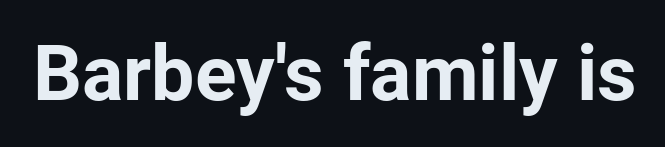
Q: Is the text bold? A: Yes.
Q: Is the text italic (slanted)? A: No, it is upright.
Q: Is the typeface a serif or a sans-serif typeface? A: Sans-serif.
Q: Is the text underlined? A: No.
Q: Is the spacing between letters normal or unusually wide? A: Normal.
Q: Width (condensed, normal, or wide)? A: Normal.
Q: Stroke contrast? A: Low.
Q: x-height? A: Medium.
Q: Monospaced? A: No.
